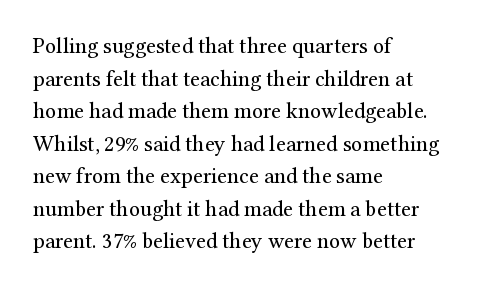
The image shows 22 px text type, upright; set left-aligned, normal line spacing (1.48x), normal letter spacing, not underlined.
